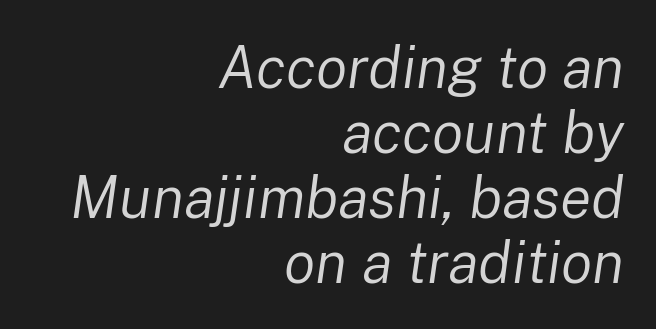
The image shows 58 px regular-weight type, italic (leaning right); set right-aligned, tight line spacing (1.12x), normal letter spacing, not underlined; low stroke contrast and a medium x-height.
